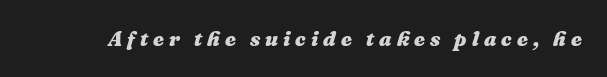
Q: Is the text bold? A: Yes.
Q: Is the text italic (slanted)? A: Yes, it leans right by about 16 degrees.
Q: Is the text underlined? A: No.
Q: Is the spacing between letters normal or unusually wide? A: Unusually wide.
